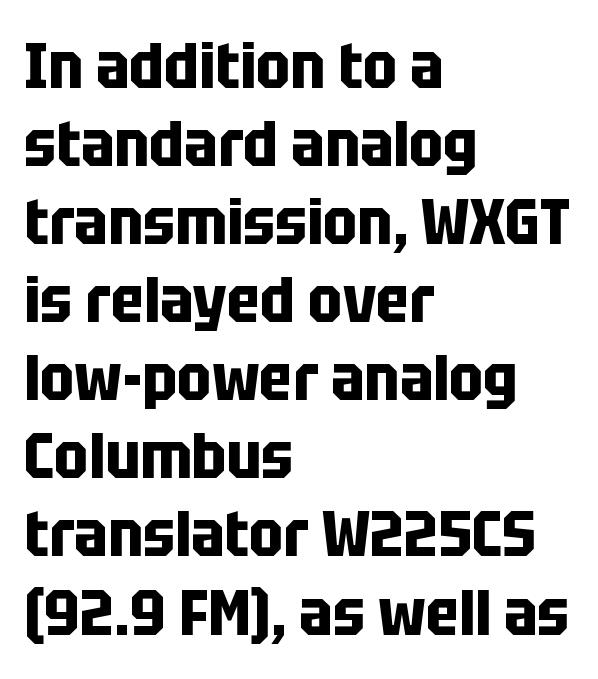
The image shows 64 px bold, condensed sans-serif type, upright; set left-aligned, line spacing 1.22x, normal letter spacing, not underlined; low stroke contrast and a large x-height.
